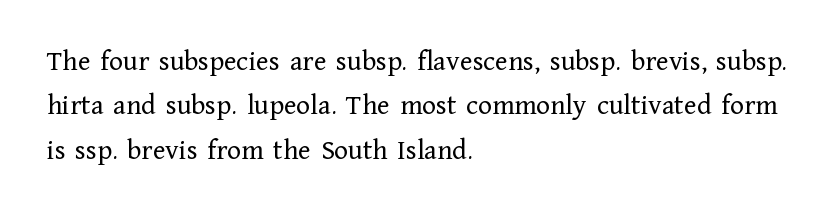
{"serif": "yes", "italic": "no", "bold": "no", "weight": "regular", "width": "normal", "stroke_contrast": "low", "x_height": "medium", "monospaced": "no", "underline": "no", "align": "left", "line_spacing": "normal", "line_spacing_ratio": 1.53, "letter_spacing": "normal", "letter_spacing_em": 0.0, "glyph_px": 29}
